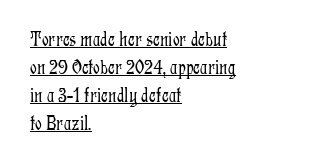
No extra ink here — the face is not bold. The line texture is even and compact thanks to regular tracking. The rendered words wear a rule along their underside. You can tell it's not italic because the verticals are truly vertical. Normally led — the rows are evenly, conventionally spaced.
